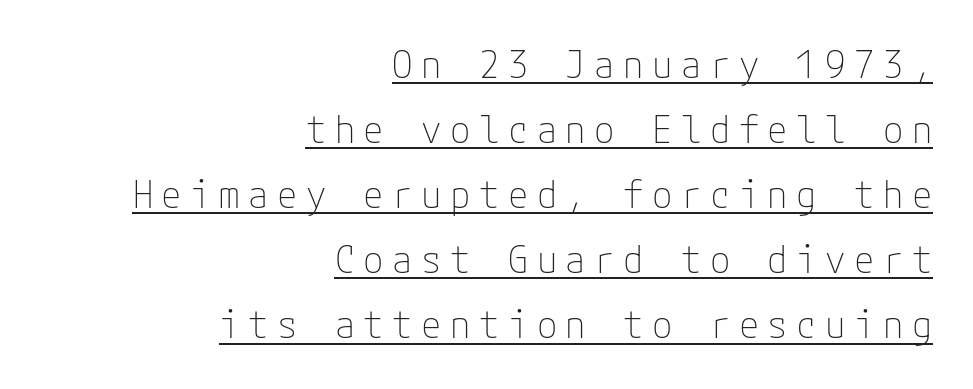
{"serif": "no", "italic": "no", "bold": "no", "weight": "thin", "width": "normal", "stroke_contrast": "low", "x_height": "medium", "underline": "yes", "align": "right", "line_spacing_ratio": 1.76, "letter_spacing": "wide", "letter_spacing_em": 0.23, "glyph_px": 37}
